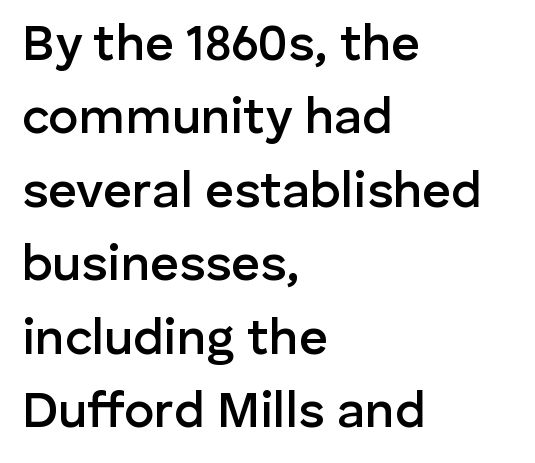
Compared with a centered layout, this one pins lines to the left instead. Underlining? Definitely not there. Are there feet on the stems? There aren't — it's a sans. A bit beefed up — I'd call it semibold rather than bold. When letters stand straight like this, we call the style roman or upright.
